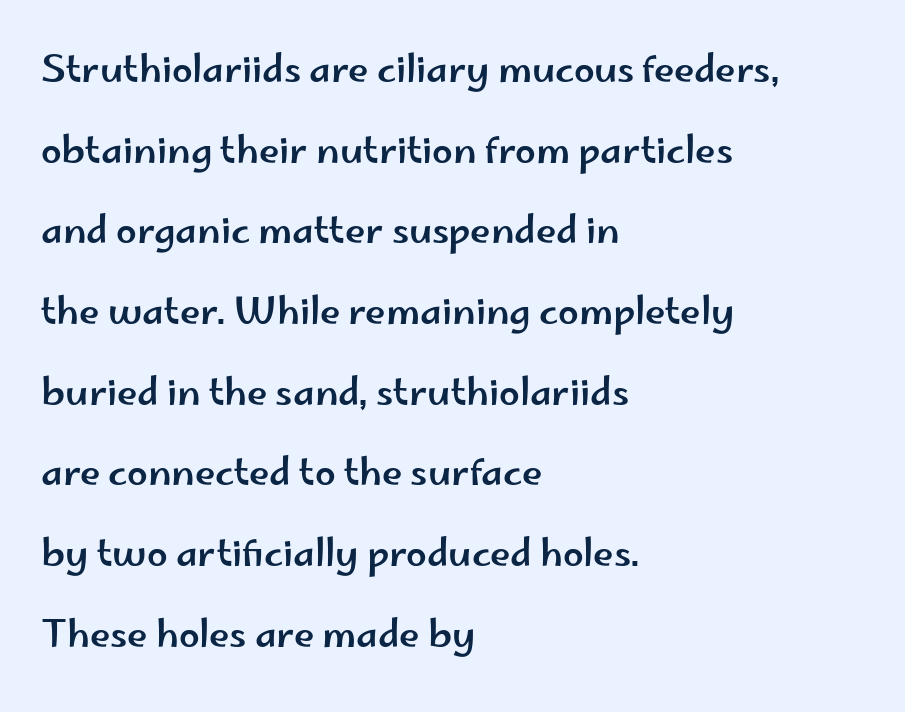
{"serif": "no", "italic": "no", "width": "wide", "stroke_contrast": "low", "x_height": "small", "monospaced": "no", "underline": "no", "align": "left", "line_spacing": "loose", "line_spacing_ratio": 2.18, "letter_spacing": "normal", "letter_spacing_em": 0.0, "glyph_px": 37}
